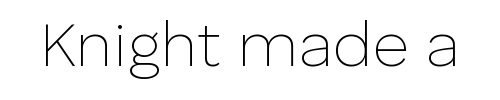
The image shows 63 px thin sans-serif type, upright; set normal letter spacing, not underlined; low stroke contrast and a medium x-height.
